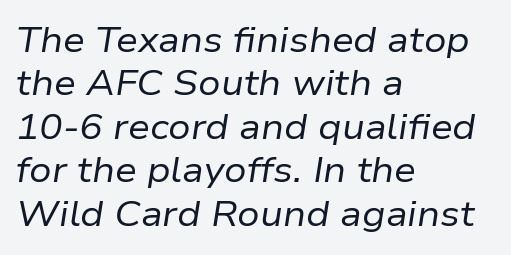
Proportional: the letters do not fall into vertical columns. The lines are quadded left. Italic? Definitely — the glyphs are oblique. Spacing between characters is what you'd get straight out of the box.
